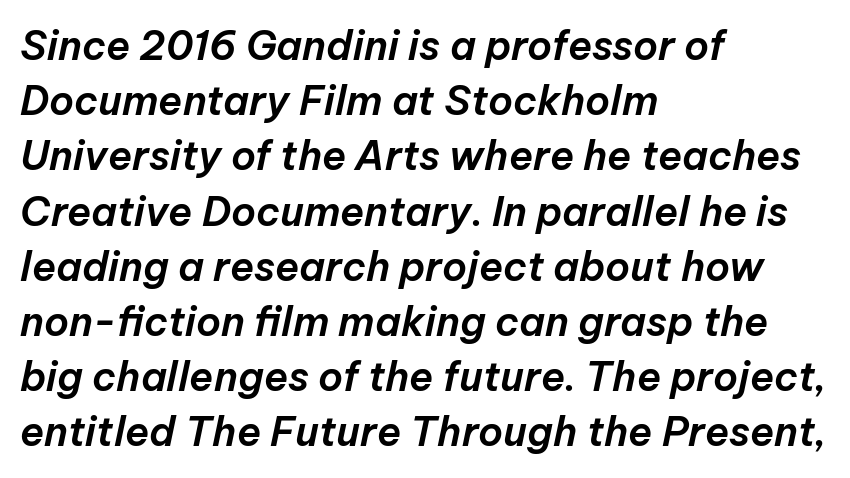
The setting favours the left margin, as ordinary paragraphs usually do. Plain, unruled lines of type. Compared with ordinary roman type, these characters are visibly tilted. The passage shown is typed in a proportional face where columns would drift. The rendering uses a moderate line-height, typical for paragraphs.
